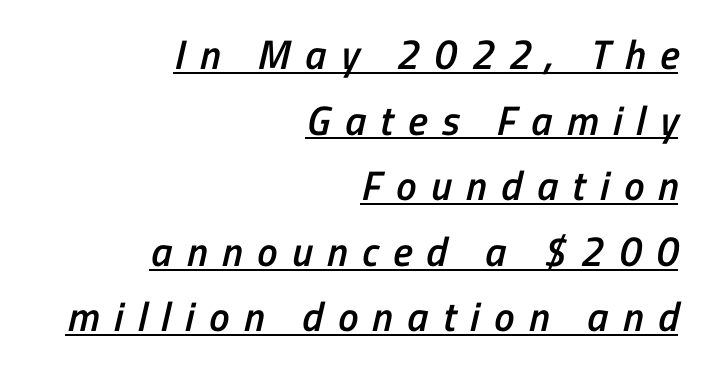
The image shows 41 px semibold, condensed sans-serif type; set right-aligned, normal line spacing (1.6x), unusually wide letter spacing (+0.35 em), underlined; low stroke contrast and a medium x-height.
